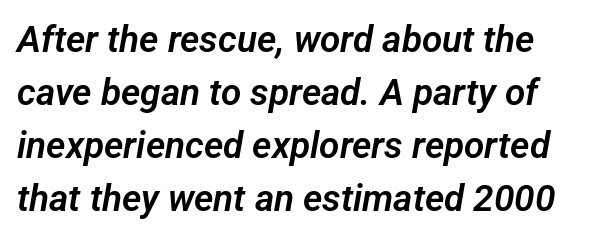
Q: Is the typeface a serif or a sans-serif typeface? A: Sans-serif.
Q: Is the text underlined? A: No.
Q: Is the spacing between letters normal or unusually wide? A: Normal.
Q: Is the spacing between lines tight, normal or loose? A: Normal.
Q: Width (condensed, normal, or wide)? A: Normal.
Q: Stroke contrast? A: Low.
Q: x-height? A: Medium.
Q: Monospaced? A: No.
